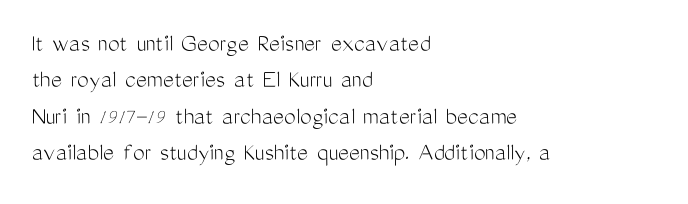
{"italic": "no", "bold": "no", "underline": "no", "align": "left", "line_spacing": "normal", "line_spacing_ratio": 1.4, "letter_spacing": "normal", "letter_spacing_em": 0.0, "glyph_px": 26}
